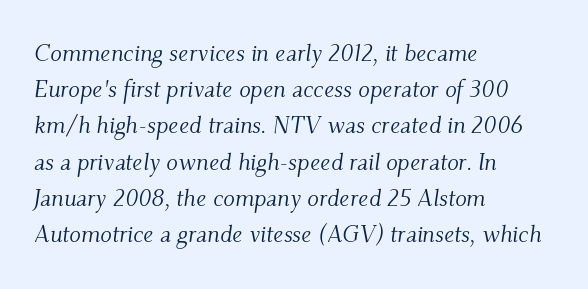
Q: Is the text bold? A: No.
Q: Is the text italic (slanted)? A: Yes, it leans right by about 9 degrees.
Q: Is the text underlined? A: No.
Q: How is the paragraph aligned? A: Left-aligned.
Q: Is the spacing between letters normal or unusually wide? A: Normal.
Q: Is the spacing between lines tight, normal or loose? A: Normal.
